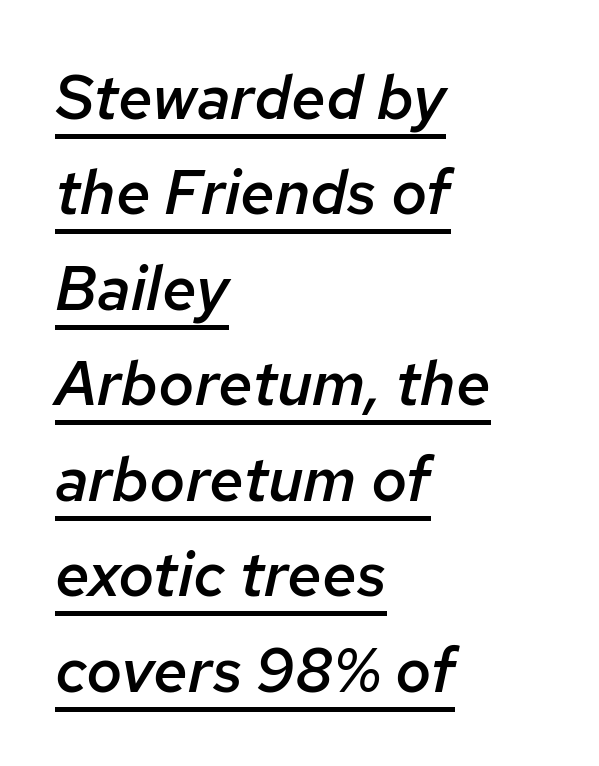
{"italic": "yes", "lean": "right", "slant_degrees": 12, "bold": "semi", "weight": "semibold", "width": "normal", "stroke_contrast": "low", "x_height": "medium", "monospaced": "no", "underline": "yes", "align": "left", "line_spacing": "normal", "line_spacing_ratio": 1.54, "letter_spacing": "normal", "letter_spacing_em": 0.0, "glyph_px": 62}
